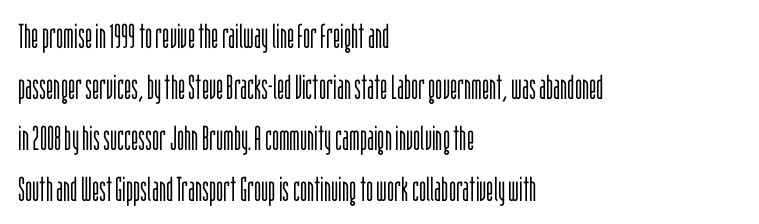
The rows are spaced the way most documents space them. If you drew a line through each stem, it would be perfectly vertical. Each line starts at the same left margin while the right side varies. Think of a printed novel: that variable character pitch is what you see here.
